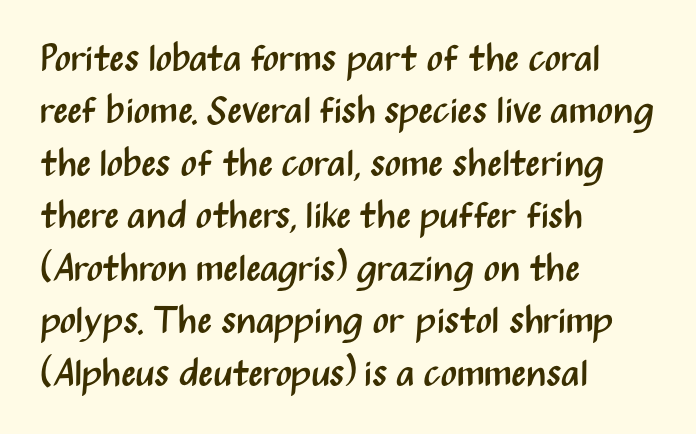
{"serif": "no", "italic": "no", "bold": "no", "weight": "regular", "width": "condensed", "stroke_contrast": "medium", "x_height": "medium", "monospaced": "no", "underline": "no", "align": "left", "line_spacing": "normal", "line_spacing_ratio": 1.38, "letter_spacing": "normal", "letter_spacing_em": 0.0, "glyph_px": 38}
